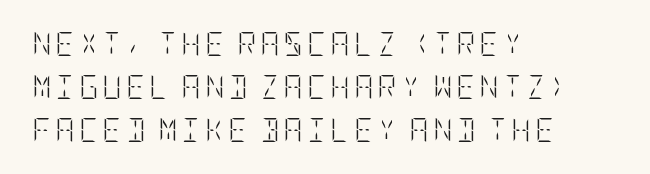
Posture: vertical. Horizontally, the lines are justified to the leading edge only. The typesetting does not lean heavy: it is not bold. Decoration check: the copy has no underline.
